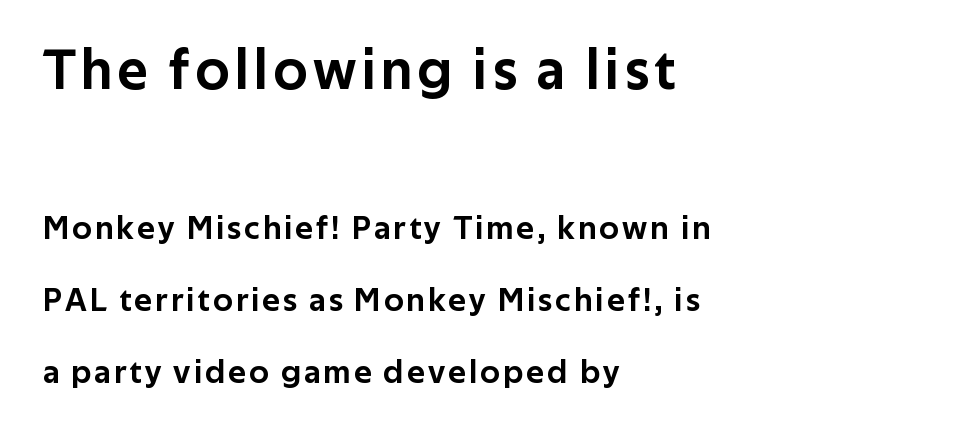
Leading is clearly above the norm, producing a sparse column. These two chunks differ in scale, with the top chunk taking the larger measure. Beneath every word, the page is bare. Spacing verdict: proportional, widths tailored to each character. The specimen reads as upright at a glance.
